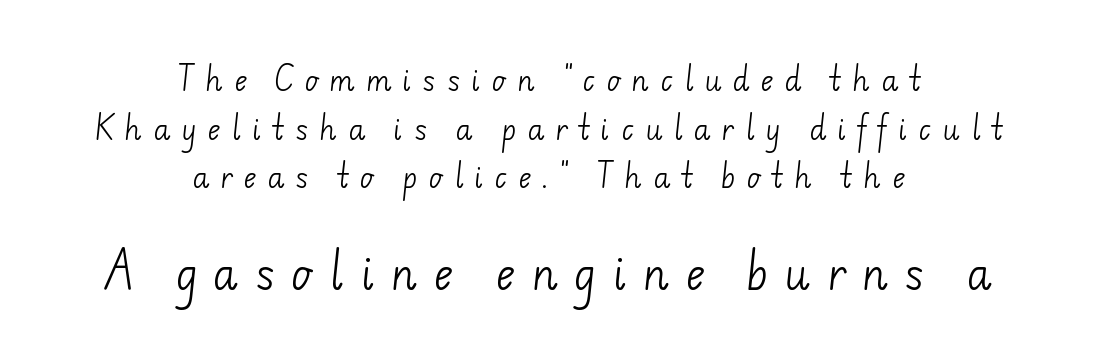
The image shows 42 px light sans-serif type; set centered, line spacing 1.74x, unusually wide letter spacing (+0.38 em), not underlined; the second (bottom) block is 1.5x larger; low stroke contrast and a small x-height.
